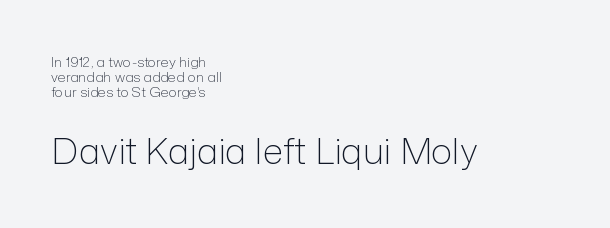
Q: Is the text bold? A: No.
Q: Is the text italic (slanted)? A: No, it is upright.
Q: Is the typeface a serif or a sans-serif typeface? A: Sans-serif.
Q: Is the text underlined? A: No.
Q: How is the paragraph aligned? A: Left-aligned.
Q: Is the spacing between letters normal or unusually wide? A: Normal.
Q: Is the spacing between lines tight, normal or loose? A: Tight.
Q: Which block of text is set in a larger size, the first (top) or the second (bottom)? A: The second (bottom) one.
Q: Width (condensed, normal, or wide)? A: Normal.
Q: Stroke contrast? A: Low.
Q: x-height? A: Medium.
Q: Monospaced? A: No.
